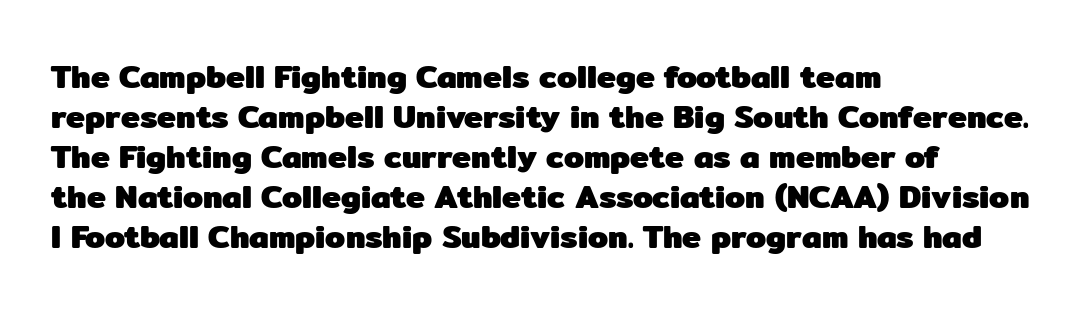
Q: Is the text bold? A: Yes.
Q: Is the text italic (slanted)? A: No, it is upright.
Q: Is the typeface a serif or a sans-serif typeface? A: Sans-serif.
Q: Is the text underlined? A: No.
Q: How is the paragraph aligned? A: Left-aligned.
Q: Is the spacing between letters normal or unusually wide? A: Normal.
Q: Is the spacing between lines tight, normal or loose? A: Normal.
Q: Width (condensed, normal, or wide)? A: Normal.
Q: Stroke contrast? A: Low.
Q: x-height? A: Medium.
Q: Monospaced? A: No.
